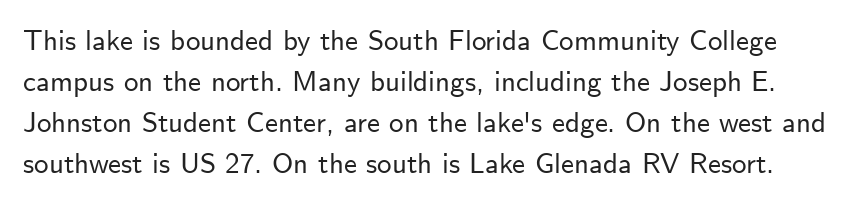
The image shows 29 px sans-serif type, upright; set normal line spacing (1.41x), normal letter spacing, not underlined; low stroke contrast and a small x-height.
